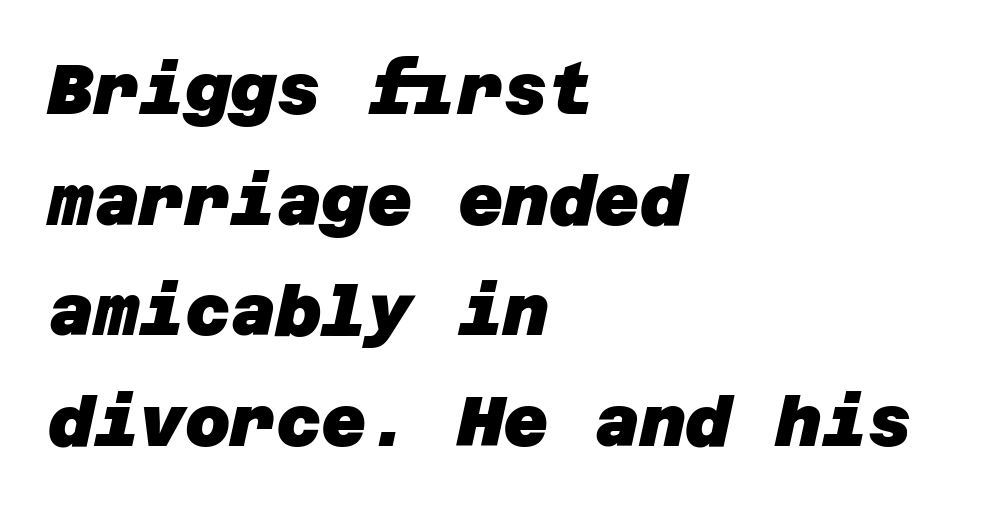
Glance below the letters and you will spot only blank space. These lines stack with their left ends in a neat column. Is this a sans? Yes — the strokes have no serifs. Each glyph is drawn with heavy, bold strokes. You could call the tracking neutral — neither tight nor loose.
